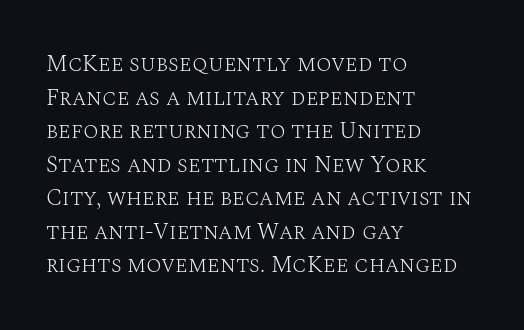
What stands out about the letter spacing? Nothing — it is the standard amount. Type without underlining. You can tell it's not italic because the verticals are truly vertical. Is there much room between lines? A standard amount, neither cramped nor airy.
